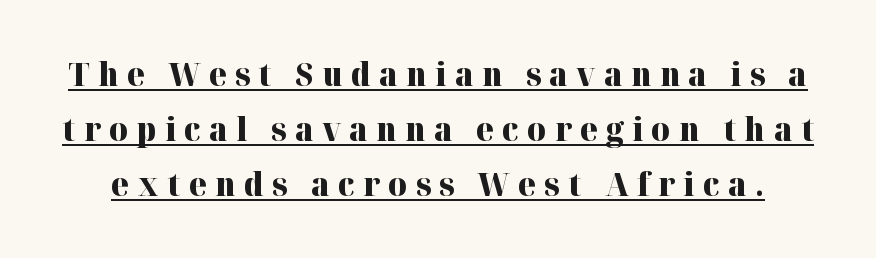
These lines carry a lot of weight — the face is fully bold. In terms of letterform style, serifs are clearly present. Students, note that the glyphs here are deliberately spaced far apart. Compared with undecorated copy, this sample adds a rule below the words.
